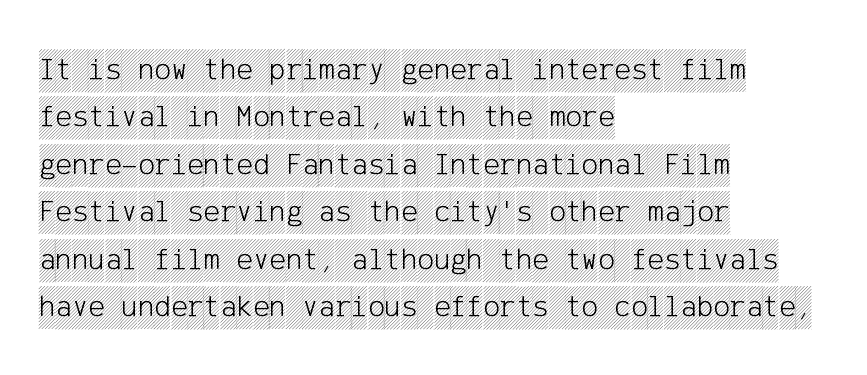
Letter spacing: default. A clean baseline with only descenders dipping below it. Evenly set lines give the paragraph a standard silhouette. Line starts are locked; line ends wander. Every character sits straight up, as roman type does.
